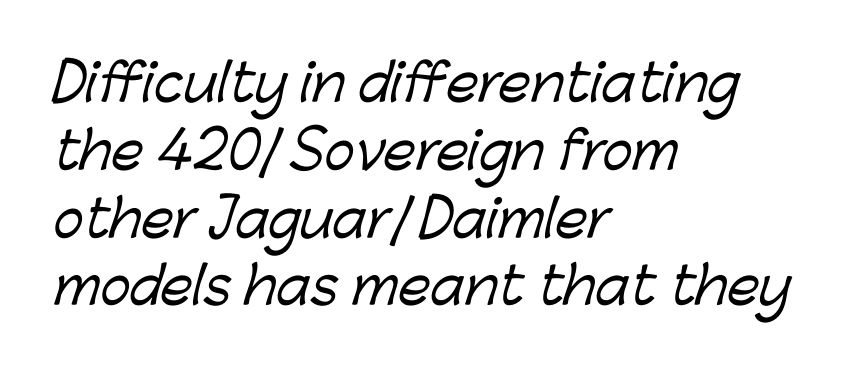
The designer went with a sans here, leaving each stem footless. Successive baselines arrive at the customary interval. This sample has the flowing, uneven cadence of proportional lettering. Type without underlining. The rendering anchors every line to the left-hand side. Short note: letters normally spaced.
